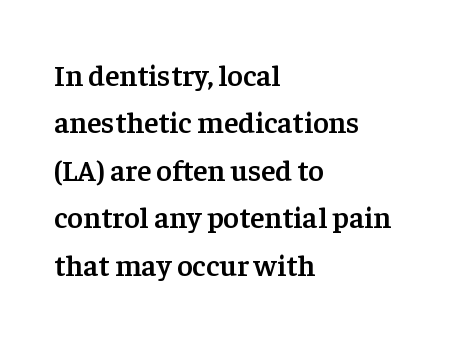
Q: Is the text bold? A: Semi-bold.
Q: Is the text italic (slanted)? A: No, it is upright.
Q: Is the typeface a serif or a sans-serif typeface? A: Serif.
Q: Is the text underlined? A: No.
Q: How is the paragraph aligned? A: Left-aligned.
Q: Is the spacing between letters normal or unusually wide? A: Normal.
Q: Is the spacing between lines tight, normal or loose? A: Normal.
Q: Width (condensed, normal, or wide)? A: Normal.
Q: Stroke contrast? A: Low.
Q: x-height? A: Medium.
Q: Monospaced? A: No.
